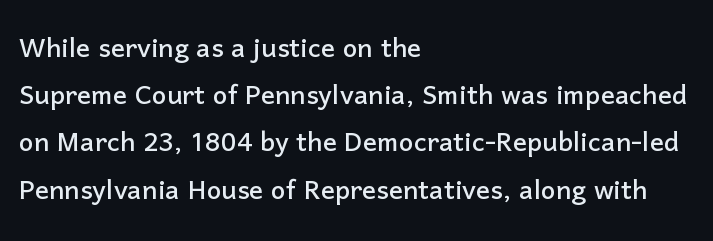
Q: Is the text italic (slanted)? A: No, it is upright.
Q: Is the typeface a serif or a sans-serif typeface? A: Sans-serif.
Q: Is the text underlined? A: No.
Q: How is the paragraph aligned? A: Left-aligned.
Q: Is the spacing between letters normal or unusually wide? A: Normal.
Q: Is the spacing between lines tight, normal or loose? A: Normal.
Q: Width (condensed, normal, or wide)? A: Normal.
Q: Stroke contrast? A: Low.
Q: x-height? A: Medium.
Q: Monospaced? A: No.
